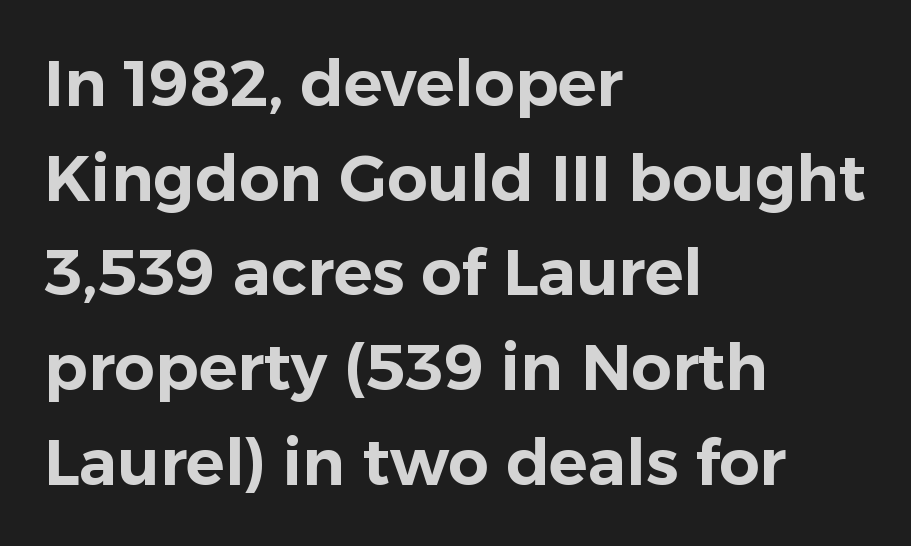
Check under the words: just untouched page. The line-height multiplier appears to be the usual default. Is this a fixed-width face? No — the glyphs have proportional, varying widths. Layout note: lines flush left.
